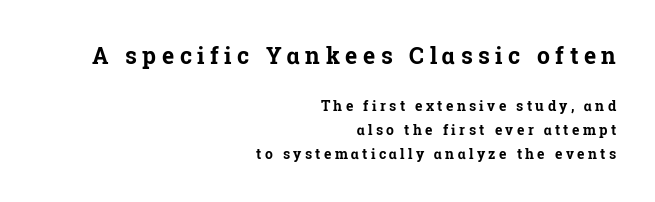
The image shows 23 px bold type, upright; set right-aligned, normal line spacing (1.69x), unusually wide letter spacing (+0.24 em), not underlined; the first (top) block is 1.64x larger.
